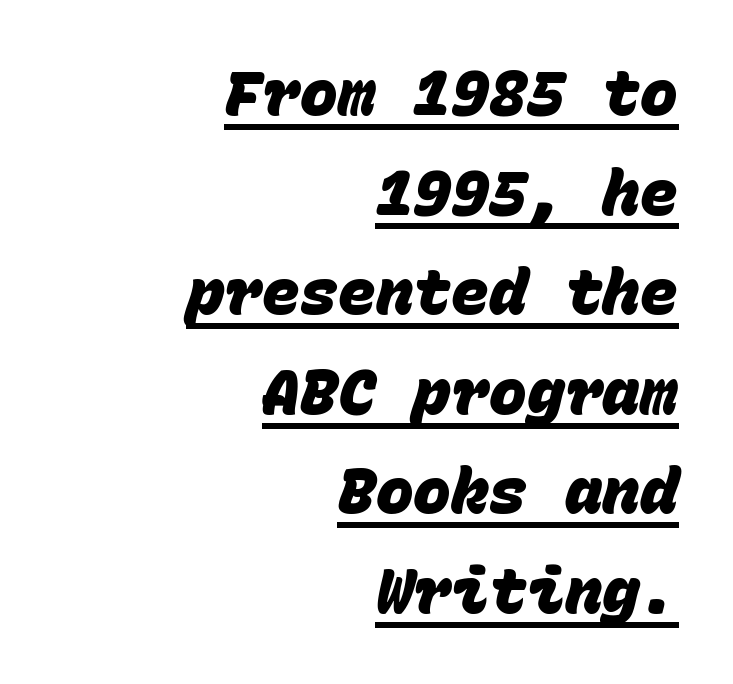
Q: Is the text bold? A: Yes.
Q: Is the typeface a serif or a sans-serif typeface? A: Sans-serif.
Q: Is the text underlined? A: Yes.
Q: How is the paragraph aligned? A: Right-aligned.
Q: Is the spacing between letters normal or unusually wide? A: Normal.
Q: Is the spacing between lines tight, normal or loose? A: Normal.
Q: Width (condensed, normal, or wide)? A: Normal.
Q: Stroke contrast? A: Low.
Q: x-height? A: Large.
Q: Monospaced? A: Yes.
